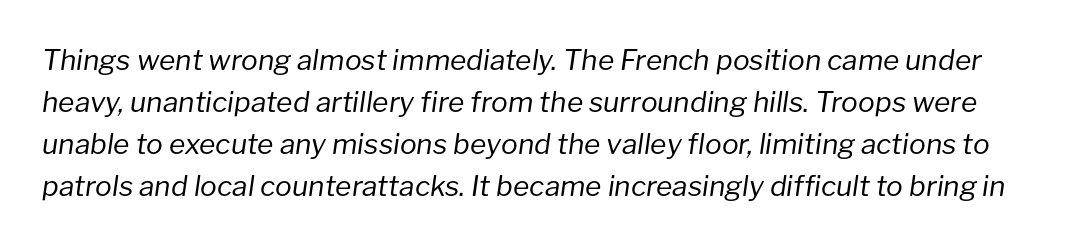
Q: Is the text bold? A: No.
Q: Is the text italic (slanted)? A: Yes, it leans right by about 8 degrees.
Q: Is the text underlined? A: No.
Q: Is the spacing between letters normal or unusually wide? A: Normal.
Q: Is the spacing between lines tight, normal or loose? A: Normal.
Q: Width (condensed, normal, or wide)? A: Normal.
Q: Stroke contrast? A: Low.
Q: x-height? A: Medium.
Q: Monospaced? A: No.
